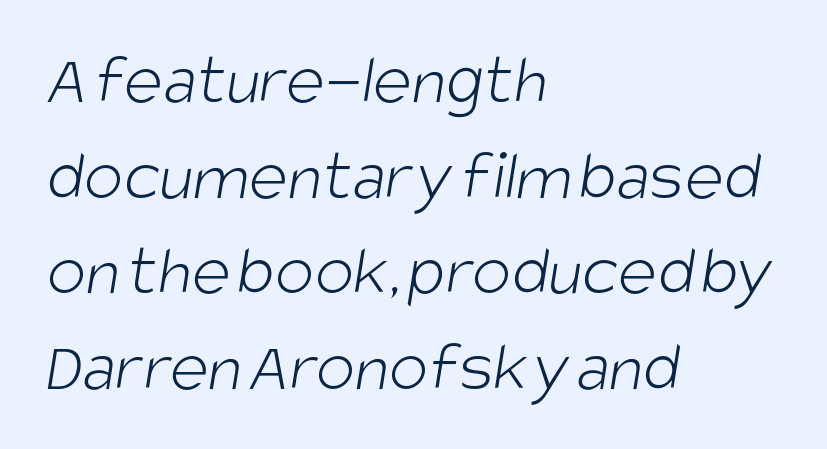
Q: Is the text bold? A: No.
Q: Is the typeface a serif or a sans-serif typeface? A: Sans-serif.
Q: Is the text underlined? A: No.
Q: How is the paragraph aligned? A: Left-aligned.
Q: Is the spacing between letters normal or unusually wide? A: Normal.
Q: Is the spacing between lines tight, normal or loose? A: Normal.
Q: Width (condensed, normal, or wide)? A: Condensed.
Q: Stroke contrast? A: Low.
Q: x-height? A: Large.
Q: Monospaced? A: No.
